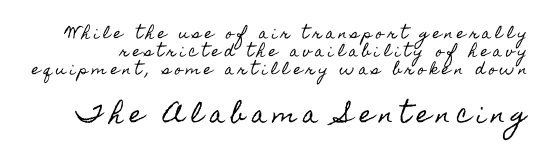
The image shows 23 px text type; set normal line spacing (1.29x), unusually wide letter spacing (+0.28 em), not underlined; the second (bottom) block is 1.64x larger.
